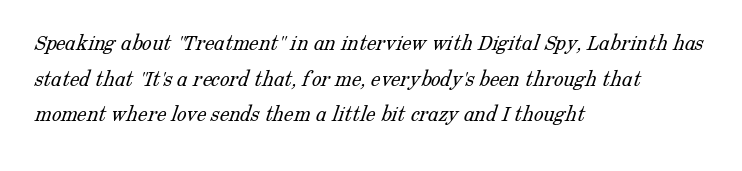
Q: Is the text bold? A: No.
Q: Is the text underlined? A: No.
Q: How is the paragraph aligned? A: Left-aligned.
Q: Is the spacing between letters normal or unusually wide? A: Normal.
Q: Is the spacing between lines tight, normal or loose? A: Normal.
